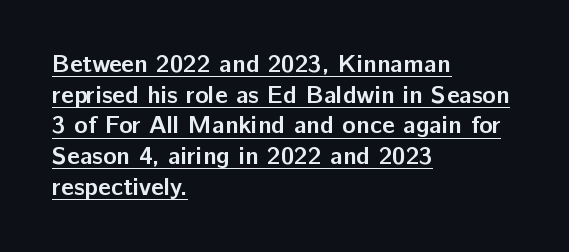
Underlining? Definitely there. The characters look thick and weighty, a clear bold. The passage shown has conventional tracking throughout. Italic: no, the glyphs are upright roman.
